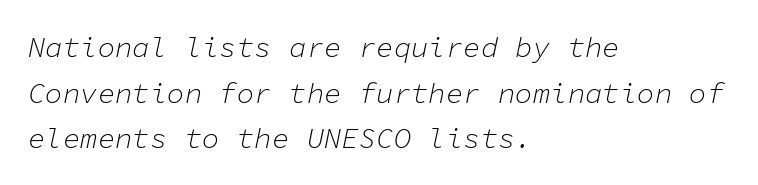
Quick note: italic. The characters are drawn with everyday or finer stroke widths. Left-aligned paragraph, ragged on the right. The passage shown is typed in a monospace face where columns stay perfectly aligned. Interline gaps are of average width in this sample.
